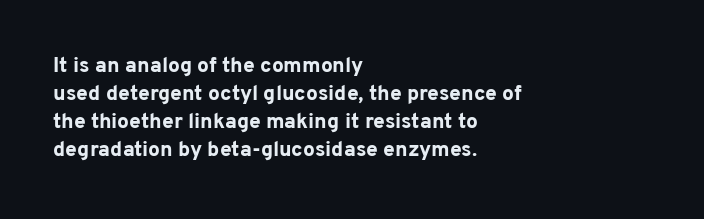
Q: Is the text bold? A: Yes.
Q: Is the text italic (slanted)? A: No, it is upright.
Q: Is the text underlined? A: No.
Q: How is the paragraph aligned? A: Left-aligned.
Q: Is the spacing between letters normal or unusually wide? A: Normal.
Q: Is the spacing between lines tight, normal or loose? A: Normal.
